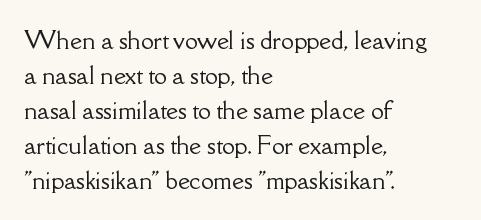
The image shows 23 px text type, upright; set left-aligned, normal line spacing (1.52x), normal letter spacing, not underlined.
